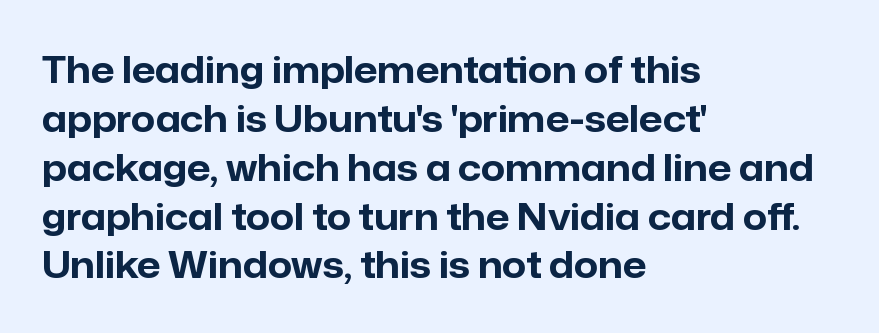
Nothing sits at the stroke ends, so this counts as sans-serif. Every row of glyphs begins at an identical x-position on the left. Compared with typical paragraphs, the rows here are spaced about the same. The face used here is rendered with its standard letterfit.
